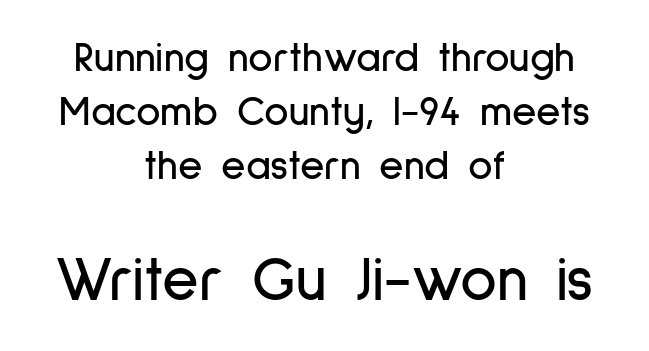
The image shows 63 px condensed sans-serif type, upright; set centered, normal line spacing (1.29x), normal letter spacing, not underlined; the second (bottom) block is 1.5x larger; low stroke contrast and a medium x-height.
